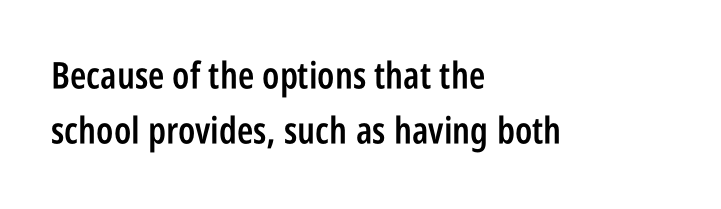
Q: Is the text bold? A: Semi-bold.
Q: Is the text italic (slanted)? A: No, it is upright.
Q: Is the typeface a serif or a sans-serif typeface? A: Sans-serif.
Q: Is the text underlined? A: No.
Q: How is the paragraph aligned? A: Left-aligned.
Q: Is the spacing between letters normal or unusually wide? A: Normal.
Q: Is the spacing between lines tight, normal or loose? A: Normal.
Q: Width (condensed, normal, or wide)? A: Condensed.
Q: Stroke contrast? A: Low.
Q: x-height? A: Large.
Q: Monospaced? A: No.
